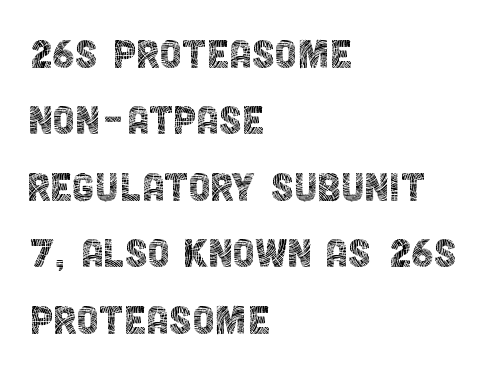
The image shows 50 px thin, condensed sans-serif type, upright; set left-aligned, normal line spacing (1.33x), normal letter spacing, not underlined; a large x-height.
